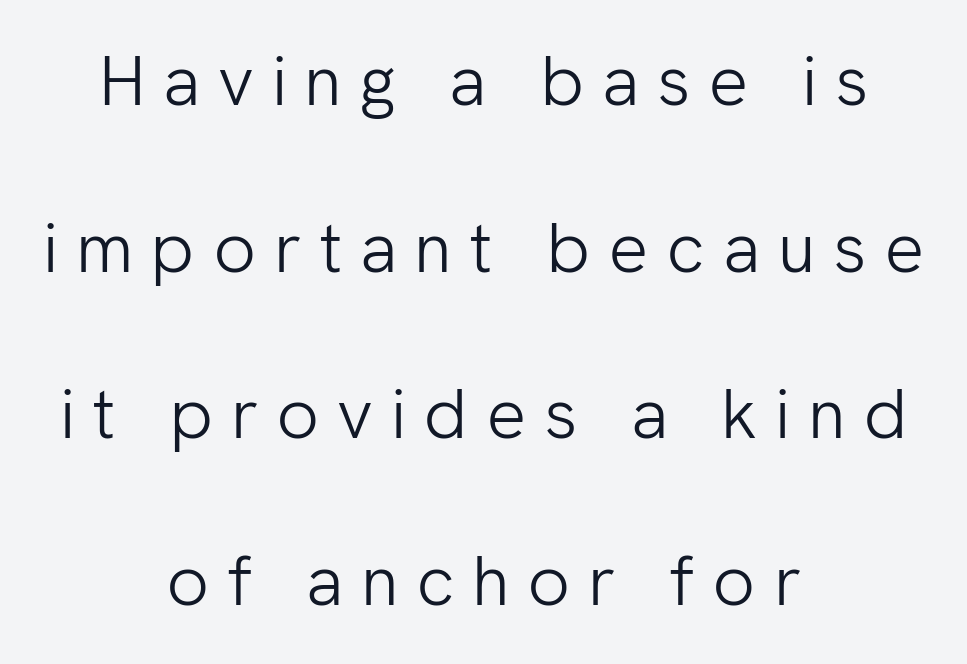
The image shows 70 px light sans-serif type, upright; set centered, loose line spacing (2.38x), unusually wide letter spacing (+0.25 em), not underlined; low stroke contrast and a medium x-height.
